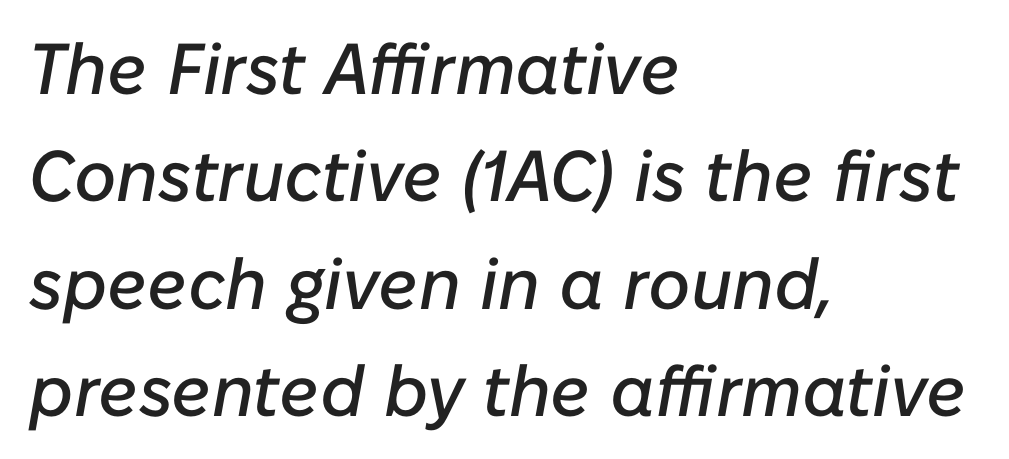
{"italic": "yes", "lean": "right", "slant_degrees": 10, "width": "normal", "stroke_contrast": "low", "x_height": "medium", "monospaced": "no", "underline": "no", "align": "left", "line_spacing": "normal", "line_spacing_ratio": 1.49, "letter_spacing": "normal", "letter_spacing_em": 0.0, "glyph_px": 72}
